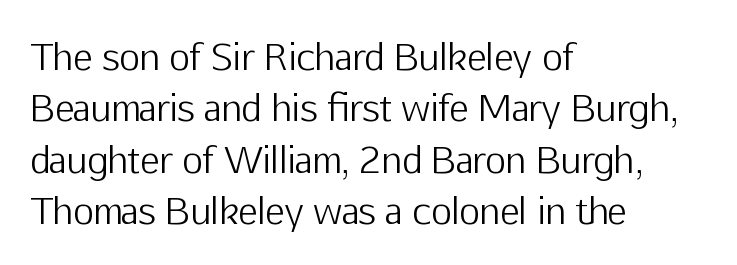
{"serif": "no", "italic": "no", "bold": "no", "weight": "light", "width": "normal", "stroke_contrast": "low", "x_height": "medium", "monospaced": "no", "underline": "no", "align": "left", "line_spacing": "normal", "line_spacing_ratio": 1.43, "letter_spacing": "normal", "letter_spacing_em": 0.0, "glyph_px": 36}
